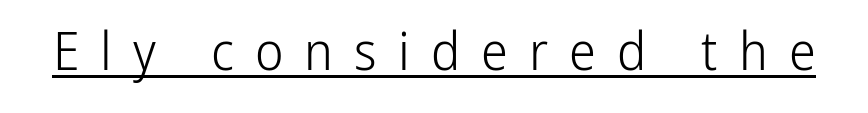
A typesetter would call this proportional, since set widths differ per character. These lines were composed using upright roman letters. The characters are drawn with everyday or finer stroke widths. To sum up the face: it is a sans, with no serifs. Honestly, the letter spacing is so wide it's the main thing you notice.
